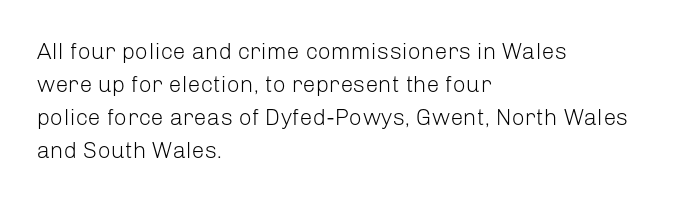
{"italic": "no", "bold": "no", "underline": "no", "align": "left", "line_spacing": "normal", "line_spacing_ratio": 1.43, "letter_spacing": "normal", "letter_spacing_em": 0.0, "glyph_px": 23}
